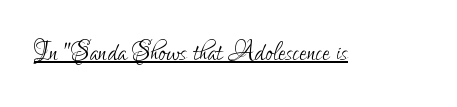
The rendering uses the underline text-decoration. Note the varied advance widths — an 'i' is clearly narrower than an 'm'. Ink coverage per letter is moderate at most. Font category for this specimen: sans-serif.
